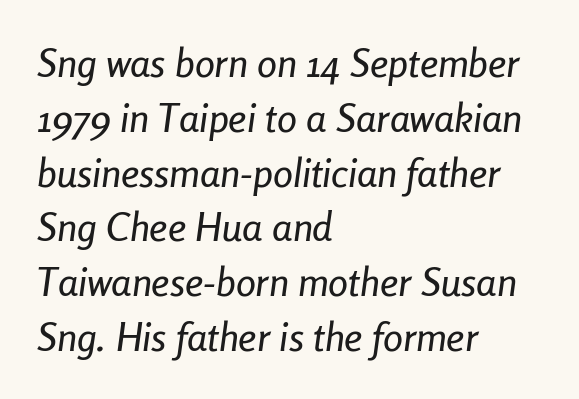
{"italic": "yes", "lean": "right", "slant_degrees": 8, "width": "condensed", "stroke_contrast": "low", "x_height": "medium", "monospaced": "no", "underline": "no", "align": "left", "line_spacing": "normal", "line_spacing_ratio": 1.37, "letter_spacing": "normal", "letter_spacing_em": 0.0, "glyph_px": 40}
